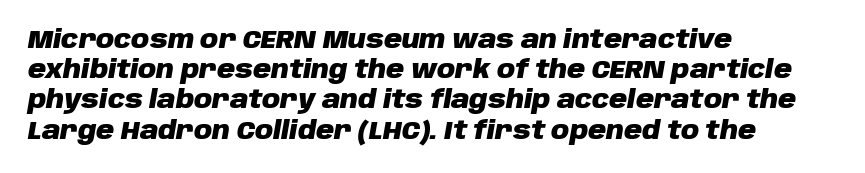
Chunky letters — that's bold for sure. Just letters on the line, the space beneath them empty. Is the letter spacing exaggerated? No — it looks like the ordinary default. Where is the straight margin? On the left.
